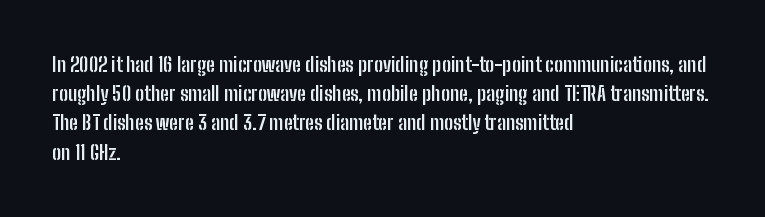
The glyphs are unaccompanied by any horizontal stroke below them. Line spacing here is normal. It's the straight-up-and-down kind of type. A dark, heavy texture on the line: the type is bold. The text block is weighted toward the left margin, trailing off unevenly rightward. Characters follow at the spacing the type designer built in.
